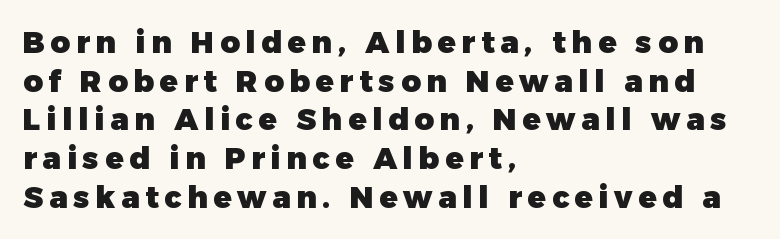
The image shows 30 px heavy sans-serif type, upright; set left-aligned, normal line spacing (1.29x), not underlined; low stroke contrast and a medium x-height.
